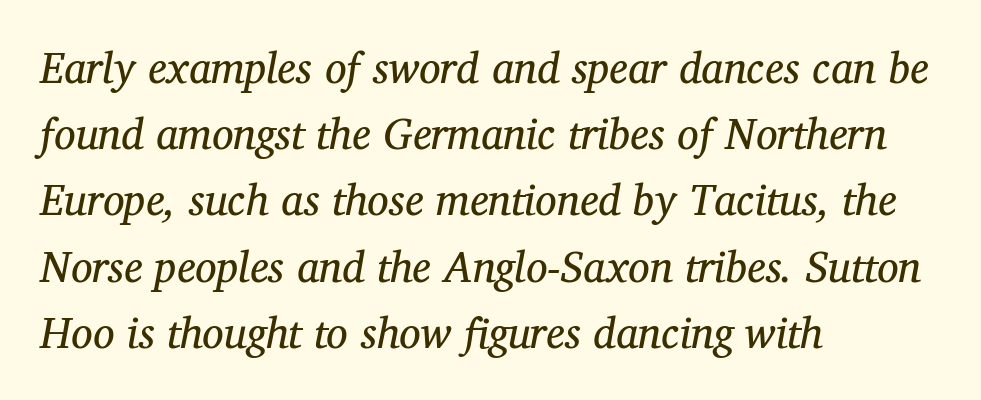
The image shows 43 px regular-weight serif type, italic (leaning right); set left-aligned, normal line spacing (1.54x), normal letter spacing, not underlined; medium stroke contrast and a medium x-height.
